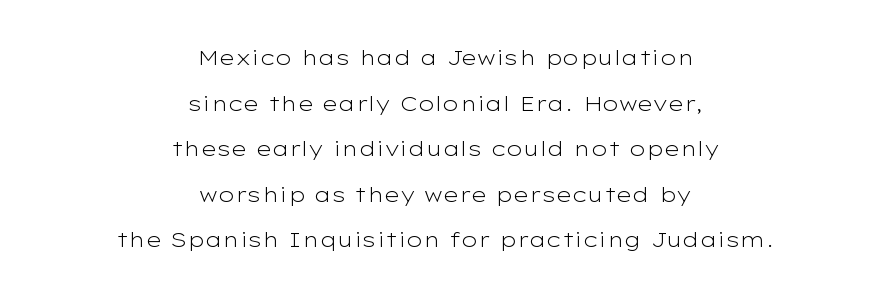
The image shows 21 px text type, upright; set centered, loose line spacing (2.17x), normal letter spacing, not underlined.
